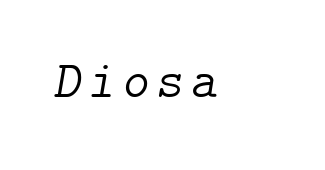
Clear beneath every line of the passage. Style check: oblique. Stroke terminals: seriffed. The rag falls on the right side of this text block.
